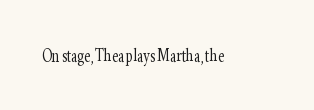
Q: Is the text bold? A: No.
Q: Is the text italic (slanted)? A: No, it is upright.
Q: Is the text underlined? A: No.
Q: Is the spacing between letters normal or unusually wide? A: Normal.
